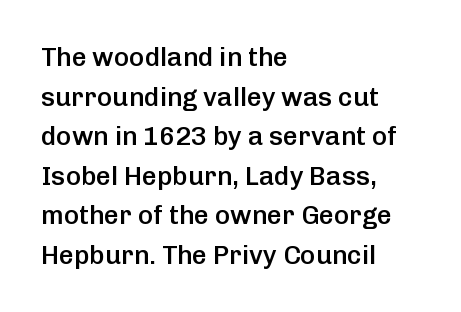
Q: Is the text bold? A: Semi-bold.
Q: Is the text italic (slanted)? A: No, it is upright.
Q: Is the text underlined? A: No.
Q: How is the paragraph aligned? A: Left-aligned.
Q: Is the spacing between letters normal or unusually wide? A: Normal.
Q: Is the spacing between lines tight, normal or loose? A: Normal.
